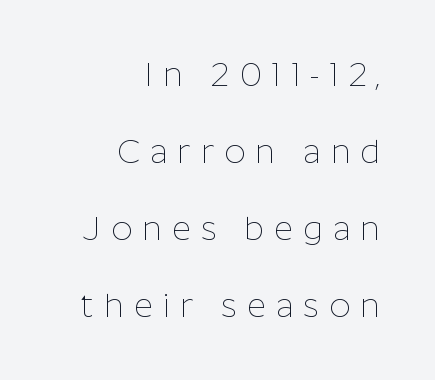
Q: Is the text bold? A: No.
Q: Is the text italic (slanted)? A: No, it is upright.
Q: Is the typeface a serif or a sans-serif typeface? A: Sans-serif.
Q: Is the text underlined? A: No.
Q: How is the paragraph aligned? A: Right-aligned.
Q: Is the spacing between letters normal or unusually wide? A: Unusually wide.
Q: Is the spacing between lines tight, normal or loose? A: Loose.
Q: Width (condensed, normal, or wide)? A: Normal.
Q: Stroke contrast? A: Low.
Q: x-height? A: Medium.
Q: Monospaced? A: No.
